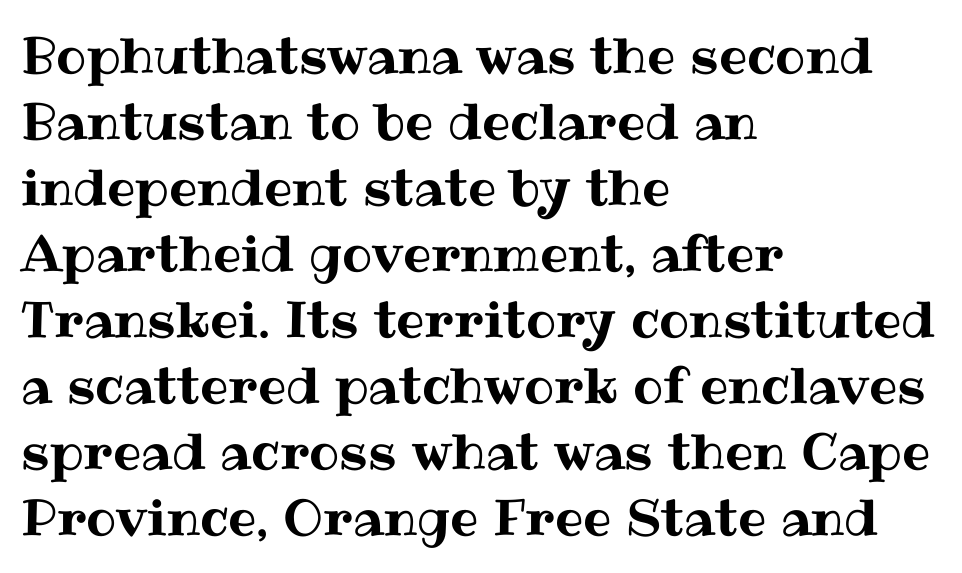
A bare baseline throughout the passage. Each word holds together tightly as a unit, with standard inter-letter gaps. The axis of the letterforms is exactly vertical. The space between consecutive lines is moderate. All the whitespace from short lines collects on the right.
